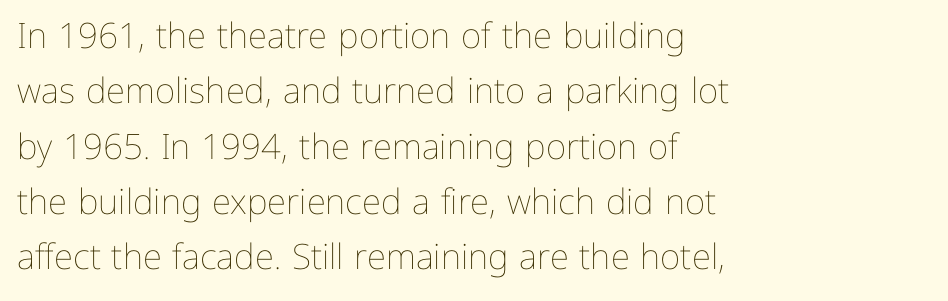
The image shows 35 px thin type, upright; set left-aligned, normal line spacing (1.58x), normal letter spacing, not underlined; low stroke contrast and a medium x-height.
